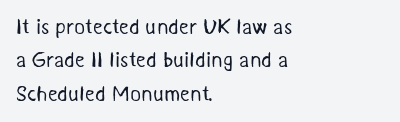
The image shows 21 px text type; set left-aligned, normal line spacing (1.59x), normal letter spacing, not underlined.
